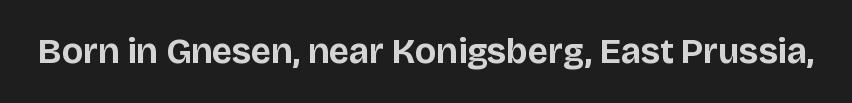
Classification — sans serif. Note the varied advance widths — an 'i' is clearly narrower than an 'm'. Unmarked baselines from the first word to the last. Short note: letters normally spaced.
